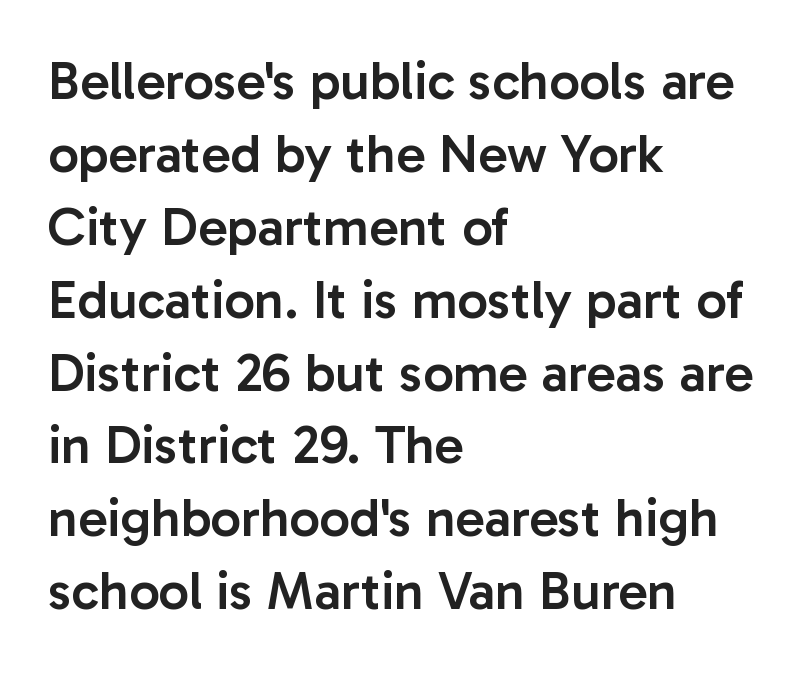
{"serif": "no", "italic": "no", "bold": "semi", "weight": "semibold", "width": "normal", "stroke_contrast": "low", "x_height": "medium", "monospaced": "no", "underline": "no", "align": "left", "line_spacing": "normal", "line_spacing_ratio": 1.35, "letter_spacing": "normal", "letter_spacing_em": 0.0, "glyph_px": 54}
